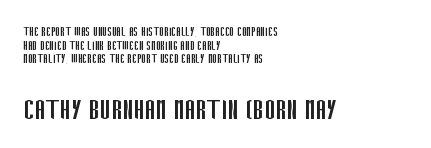
No heavy texture on the line: the type isn't bold. Spacing between characters is what you'd get straight out of the box. Reading top to bottom, the characters get bigger at the block break. The type family on display is of the sans-serif kind. The rendering uses natural spacing where letterforms have individual widths. How would I describe the line gaps? Narrow and economical.
